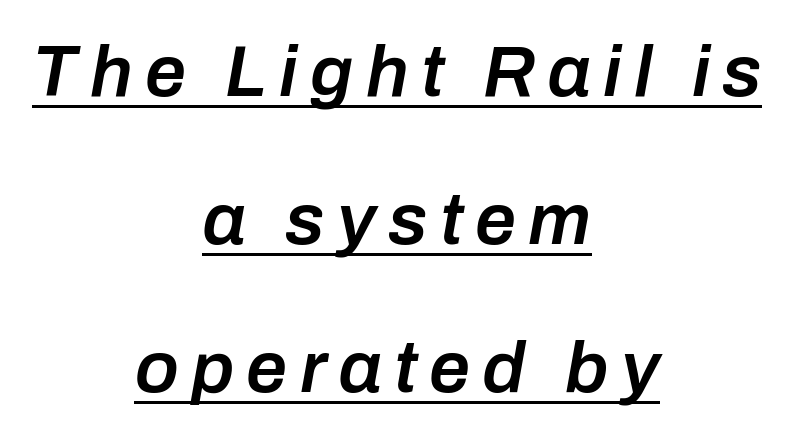
{"italic": "yes", "lean": "right", "slant_degrees": 10, "bold": "semi", "weight": "semibold", "width": "normal", "stroke_contrast": "low", "x_height": "medium", "monospaced": "no", "underline": "yes", "align": "center", "line_spacing": "loose", "line_spacing_ratio": 2.03, "glyph_px": 73}
